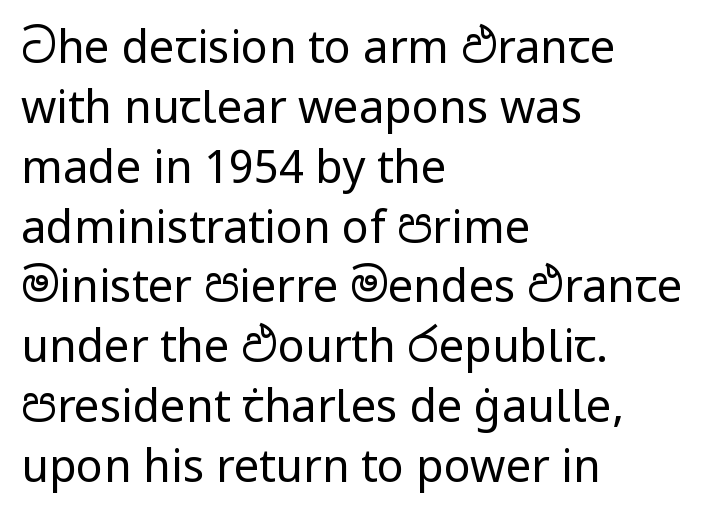
Q: Is the text bold? A: No.
Q: Is the text italic (slanted)? A: No, it is upright.
Q: Is the typeface a serif or a sans-serif typeface? A: Sans-serif.
Q: Is the text underlined? A: No.
Q: How is the paragraph aligned? A: Left-aligned.
Q: Is the spacing between letters normal or unusually wide? A: Normal.
Q: Is the spacing between lines tight, normal or loose? A: Normal.
Q: Width (condensed, normal, or wide)? A: Normal.
Q: Stroke contrast? A: Low.
Q: x-height? A: Medium.
Q: Monospaced? A: No.
